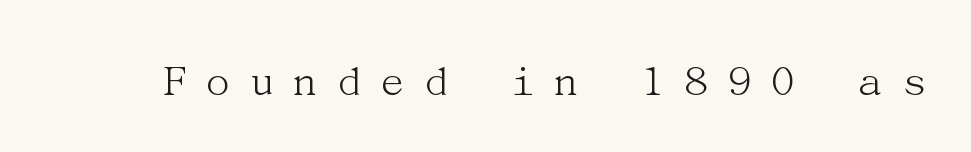
Posture: straight, roman, zero tilt. The foot of each line stays bare and open. The characters display serif detailing at their extremities. Loose tracking; the words dissolve into strings of separated letters. These glyphs show unthickened strokes, regular width or finer.
